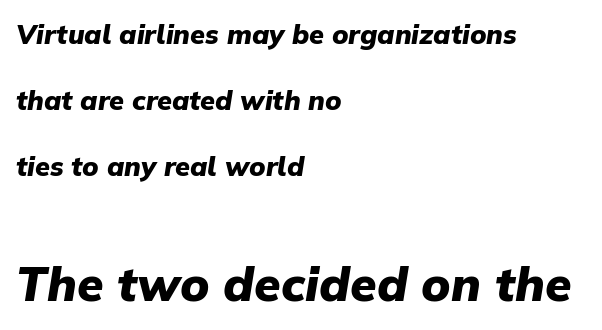
The image shows 48 px heavy type, italic (leaning right); set left-aligned, loose line spacing (2.44x), normal letter spacing, not underlined; the second (bottom) block is 1.78x larger; low stroke contrast and a medium x-height.
